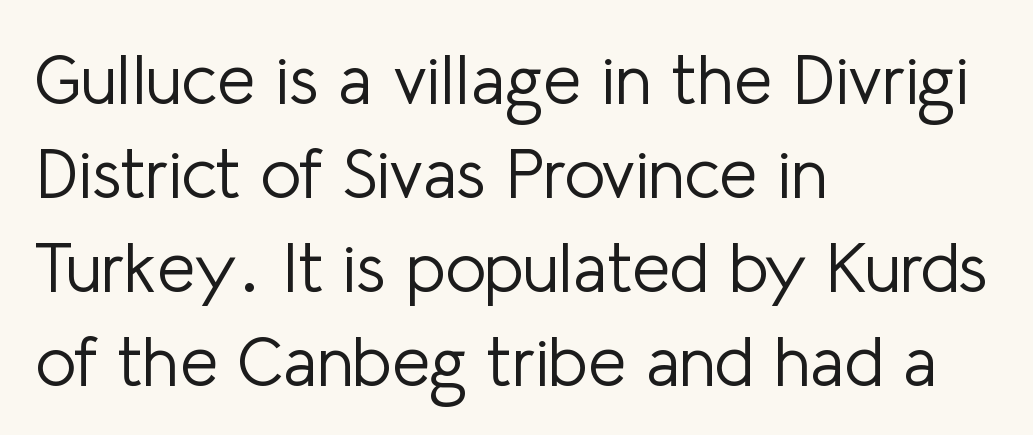
{"serif": "no", "italic": "no", "bold": "no", "weight": "light", "width": "normal", "stroke_contrast": "low", "x_height": "medium", "monospaced": "no", "underline": "no", "align": "left", "line_spacing": "normal", "line_spacing_ratio": 1.36, "letter_spacing": "normal", "letter_spacing_em": 0.0, "glyph_px": 69}
